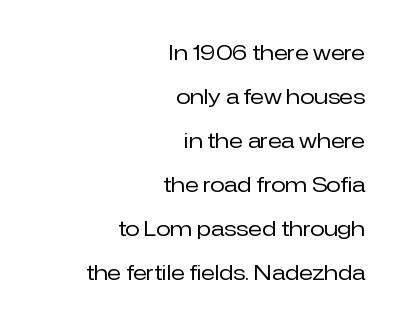
Q: Is the text bold? A: No.
Q: Is the text italic (slanted)? A: No, it is upright.
Q: Is the text underlined? A: No.
Q: How is the paragraph aligned? A: Right-aligned.
Q: Is the spacing between letters normal or unusually wide? A: Normal.
Q: Is the spacing between lines tight, normal or loose? A: Loose.
